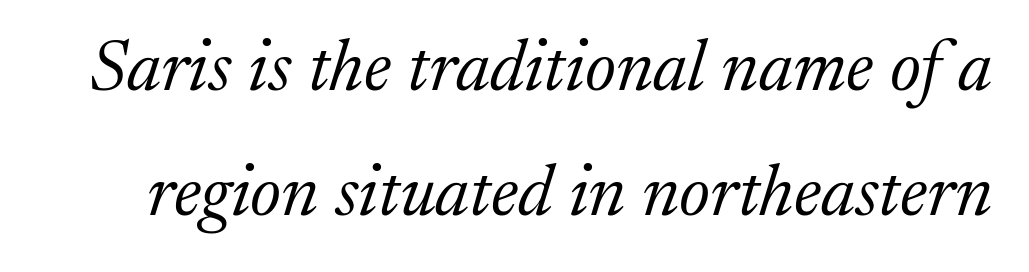
{"serif": "yes", "italic": "yes", "lean": "right", "slant_degrees": 17, "bold": "no", "weight": "light", "width": "normal", "stroke_contrast": "medium", "x_height": "medium", "monospaced": "no", "underline": "no", "line_spacing_ratio": 1.73, "letter_spacing": "normal", "letter_spacing_em": 0.0, "glyph_px": 72}
